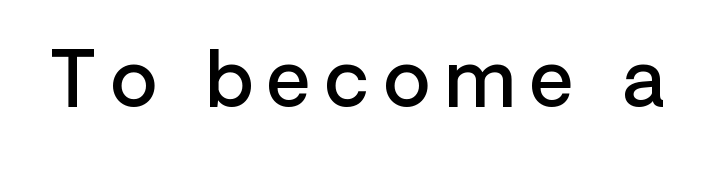
{"serif": "no", "italic": "no", "bold": "semi", "weight": "semibold", "width": "normal", "stroke_contrast": "low", "x_height": "medium", "monospaced": "no", "underline": "no", "letter_spacing": "wide", "letter_spacing_em": 0.2, "glyph_px": 76}
